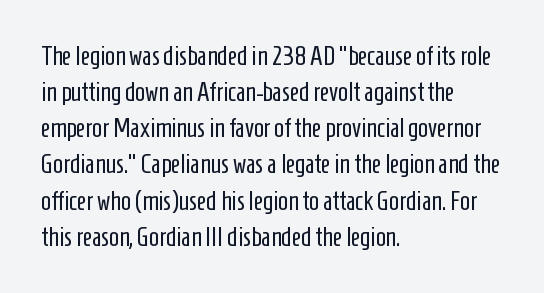
The image shows 26 px text type, upright; set left-aligned, normal line spacing (1.39x), normal letter spacing, not underlined.
